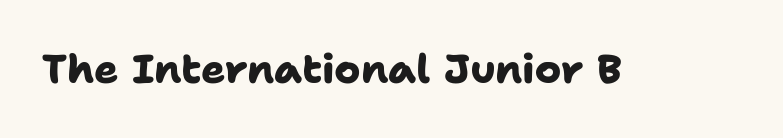
The image shows 40 px heavy sans-serif type; set normal letter spacing, not underlined; low stroke contrast and a medium x-height.
